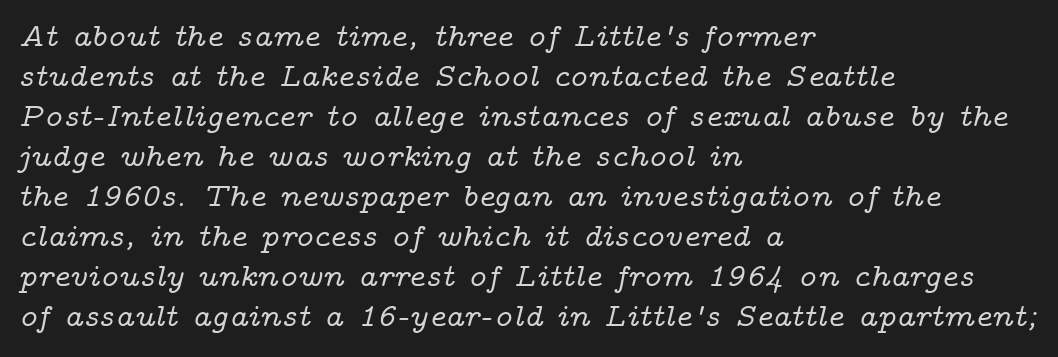
The image shows 32 px wide serif type, italic (leaning right); set left-aligned, normal line spacing (1.25x), normal letter spacing, not underlined; low stroke contrast and a medium x-height.
